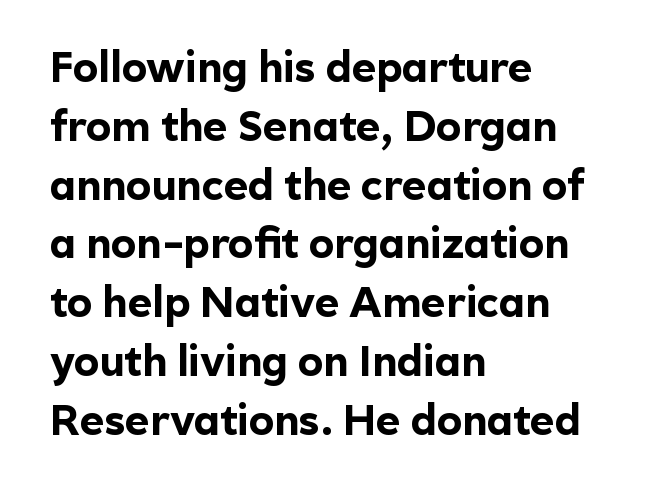
{"serif": "no", "italic": "no", "bold": "yes", "weight": "bold", "width": "normal", "x_height": "medium", "monospaced": "no", "underline": "no", "align": "left", "line_spacing": "normal", "line_spacing_ratio": 1.4, "letter_spacing": "normal", "letter_spacing_em": 0.0, "glyph_px": 42}
